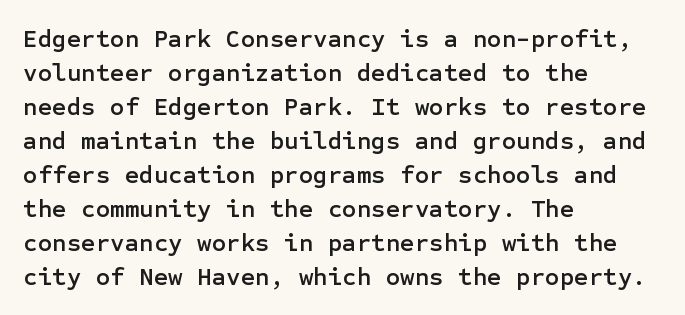
The image shows 25 px text type, upright; set left-aligned, normal line spacing (1.36x), normal letter spacing, not underlined.
